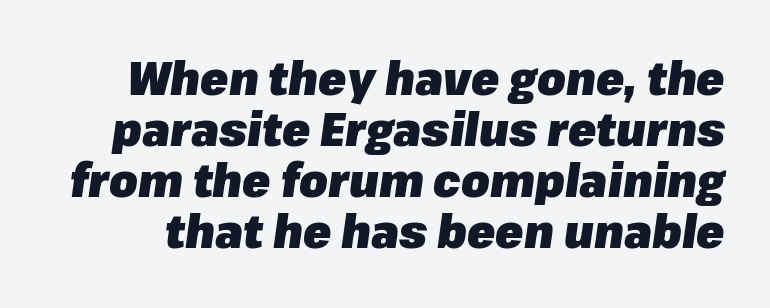
The rendering uses natural spacing where letterforms have individual widths. This is oblique type, the kind used for emphasis or titles. Successive baselines arrive quickly, one right under another. Compared with an ordinary text face, these strokes are far heavier — a full bold.
